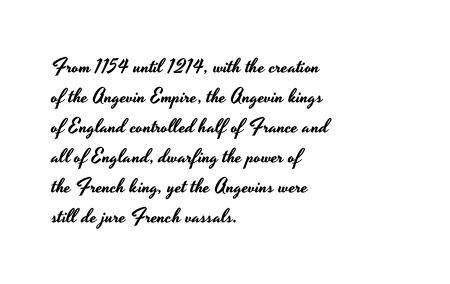
{"underline": "no", "align": "left", "line_spacing": "normal", "line_spacing_ratio": 1.5, "letter_spacing": "normal", "letter_spacing_em": 0.0, "glyph_px": 20}
